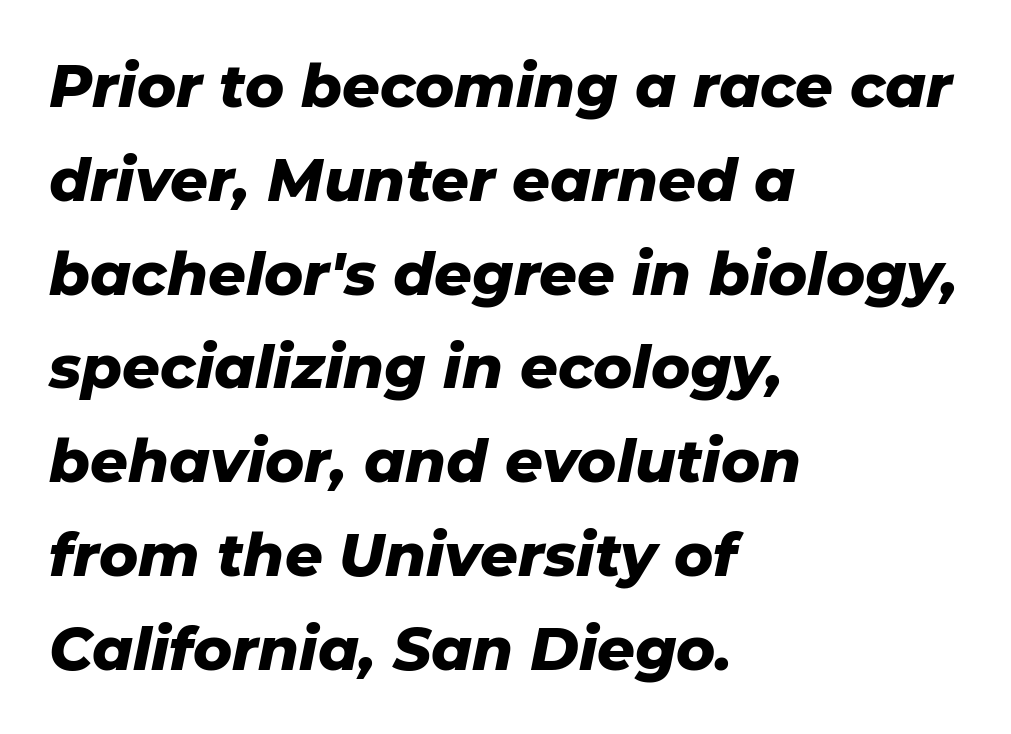
Honestly, there is no underline to notice here at all. You could not count columns in this text — the font is proportionally spaced. Notice how descenders clear the ascenders below comfortably — that's standard leading. Compared with a centered layout, this one pins lines to the left instead.
